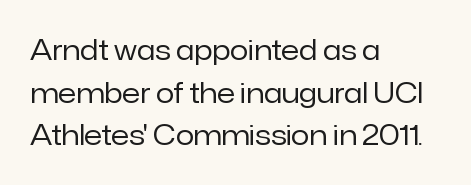
{"italic": "no", "bold": "no", "underline": "no", "align": "left", "line_spacing": "normal", "line_spacing_ratio": 1.58, "letter_spacing": "normal", "letter_spacing_em": 0.0, "glyph_px": 27}
